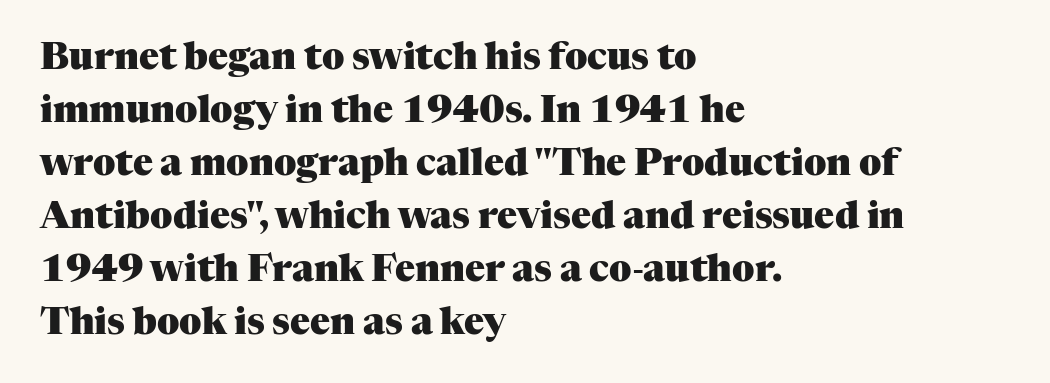
Q: Is the text bold? A: Yes.
Q: Is the text italic (slanted)? A: No, it is upright.
Q: Is the typeface a serif or a sans-serif typeface? A: Serif.
Q: Is the text underlined? A: No.
Q: How is the paragraph aligned? A: Left-aligned.
Q: Is the spacing between letters normal or unusually wide? A: Normal.
Q: Is the spacing between lines tight, normal or loose? A: Normal.
Q: Width (condensed, normal, or wide)? A: Normal.
Q: Stroke contrast? A: Medium.
Q: x-height? A: Medium.
Q: Monospaced? A: No.
